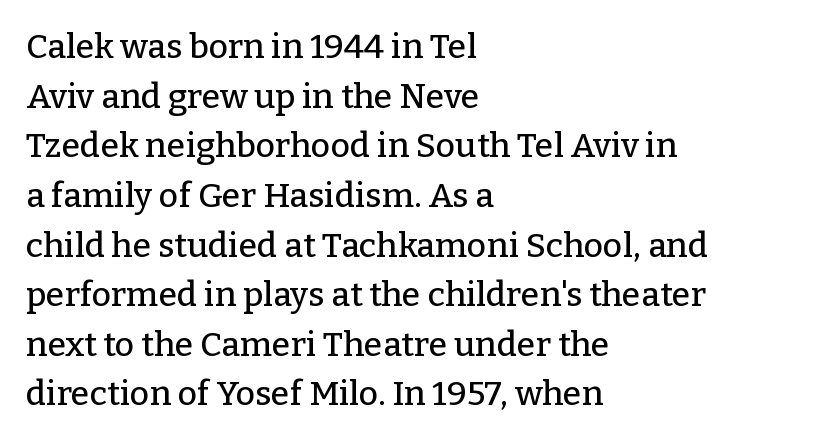
The image shows 34 px serif type, upright; set left-aligned, normal line spacing (1.46x), normal letter spacing, not underlined; low stroke contrast and a medium x-height.
